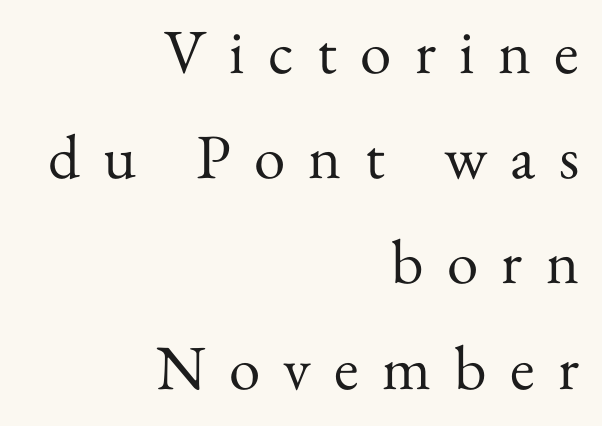
{"serif": "yes", "italic": "no", "bold": "no", "weight": "regular", "width": "normal", "stroke_contrast": "medium", "x_height": "small", "monospaced": "no", "underline": "no", "align": "right", "line_spacing": "normal", "line_spacing_ratio": 1.67, "letter_spacing": "wide", "letter_spacing_em": 0.37, "glyph_px": 63}
